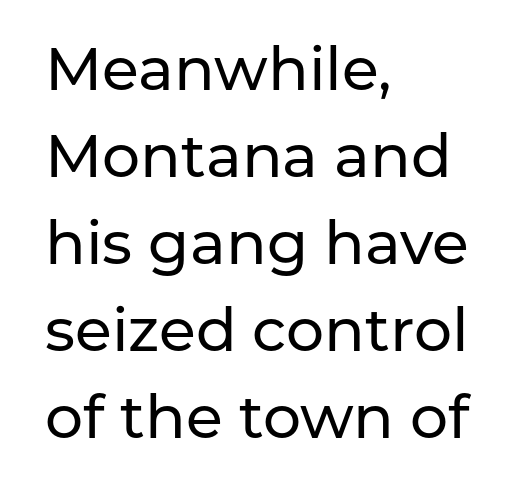
{"serif": "no", "italic": "no", "width": "normal", "stroke_contrast": "low", "x_height": "medium", "monospaced": "no", "underline": "no", "align": "left", "line_spacing": "normal", "line_spacing_ratio": 1.45, "letter_spacing": "normal", "letter_spacing_em": 0.0, "glyph_px": 60}
